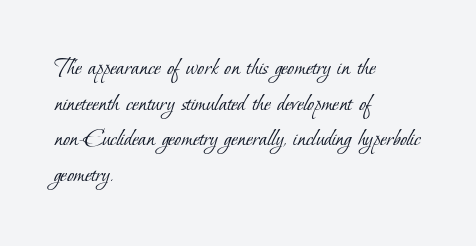
The line-height multiplier appears to be the usual default. Descenders hang freely into open space. These lines are set flush left with a ragged right edge. The weight would be labelled regular, book, light, or lighter still.
